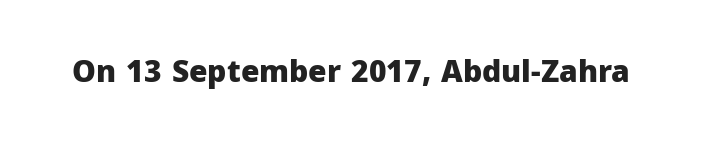
{"serif": "no", "italic": "no", "bold": "yes", "weight": "heavy", "width": "normal", "stroke_contrast": "low", "x_height": "medium", "monospaced": "no", "underline": "no", "letter_spacing": "normal", "letter_spacing_em": 0.0, "glyph_px": 30}
